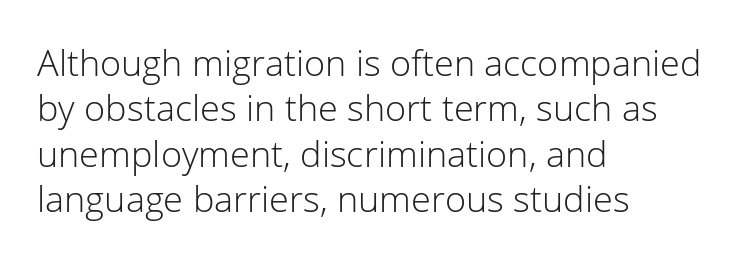
Q: Is the text bold? A: No.
Q: Is the text italic (slanted)? A: No, it is upright.
Q: Is the typeface a serif or a sans-serif typeface? A: Sans-serif.
Q: Is the text underlined? A: No.
Q: How is the paragraph aligned? A: Left-aligned.
Q: Is the spacing between letters normal or unusually wide? A: Normal.
Q: Is the spacing between lines tight, normal or loose? A: Normal.
Q: Width (condensed, normal, or wide)? A: Normal.
Q: Stroke contrast? A: Low.
Q: x-height? A: Medium.
Q: Monospaced? A: No.
